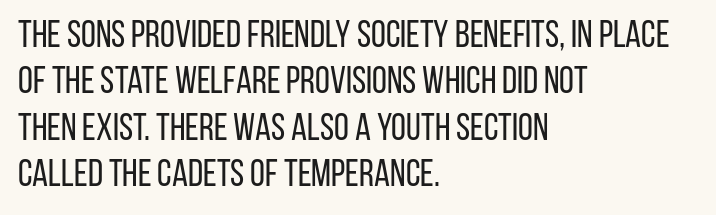
Q: Is the text bold? A: No.
Q: Is the text italic (slanted)? A: No, it is upright.
Q: Is the typeface a serif or a sans-serif typeface? A: Sans-serif.
Q: Is the text underlined? A: No.
Q: How is the paragraph aligned? A: Left-aligned.
Q: Is the spacing between letters normal or unusually wide? A: Normal.
Q: Width (condensed, normal, or wide)? A: Condensed.
Q: Stroke contrast? A: Low.
Q: x-height? A: Large.
Q: Monospaced? A: No.
